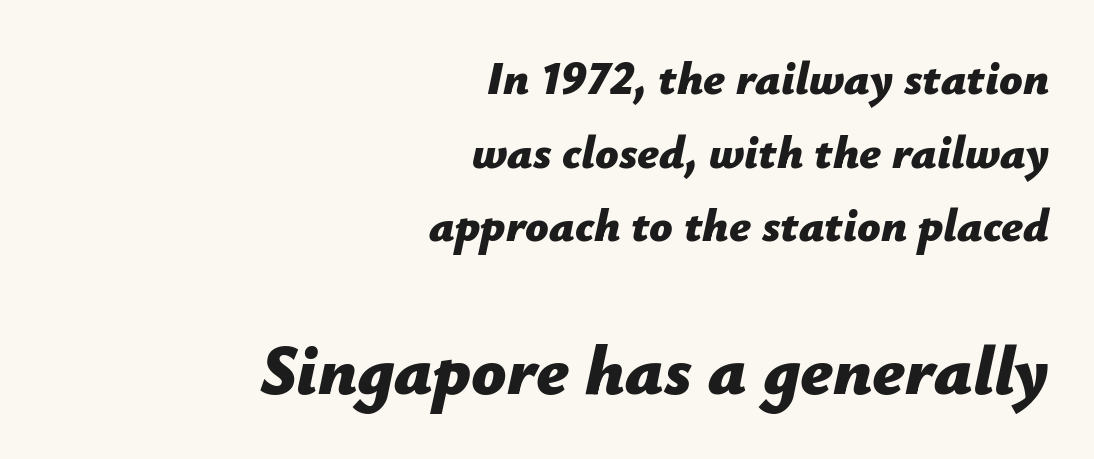
Q: Is the text bold? A: Yes.
Q: Is the text italic (slanted)? A: Yes, it leans right by about 12 degrees.
Q: Is the text underlined? A: No.
Q: How is the paragraph aligned? A: Right-aligned.
Q: Is the spacing between letters normal or unusually wide? A: Normal.
Q: Is the spacing between lines tight, normal or loose? A: Normal.
Q: Which block of text is set in a larger size, the first (top) or the second (bottom)? A: The second (bottom) one.
Q: Width (condensed, normal, or wide)? A: Normal.
Q: Stroke contrast? A: Low.
Q: x-height? A: Medium.
Q: Monospaced? A: No.
